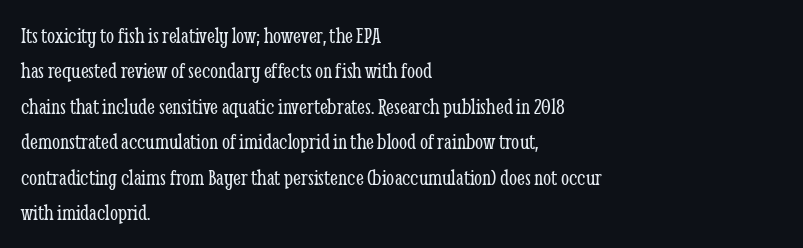
The image shows 23 px text type, upright; set left-aligned, normal line spacing (1.54x), normal letter spacing, not underlined.
